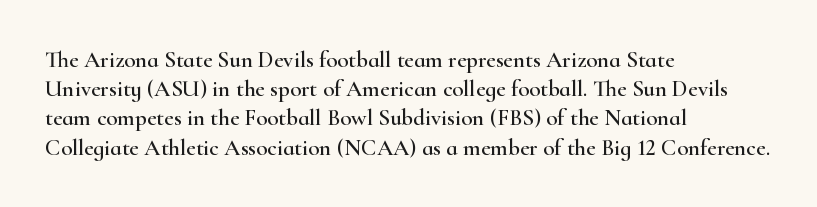
Q: Is the text italic (slanted)? A: No, it is upright.
Q: Is the text underlined? A: No.
Q: How is the paragraph aligned? A: Left-aligned.
Q: Is the spacing between letters normal or unusually wide? A: Normal.
Q: Is the spacing between lines tight, normal or loose? A: Normal.
